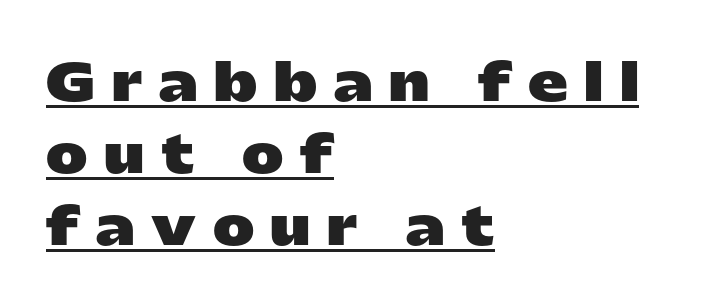
Q: Is the text bold? A: Yes.
Q: Is the text italic (slanted)? A: No, it is upright.
Q: Is the typeface a serif or a sans-serif typeface? A: Sans-serif.
Q: Is the text underlined? A: Yes.
Q: How is the paragraph aligned? A: Left-aligned.
Q: Is the spacing between letters normal or unusually wide? A: Unusually wide.
Q: Is the spacing between lines tight, normal or loose? A: Normal.
Q: Width (condensed, normal, or wide)? A: Wide.
Q: Stroke contrast? A: Low.
Q: x-height? A: Medium.
Q: Monospaced? A: No.
